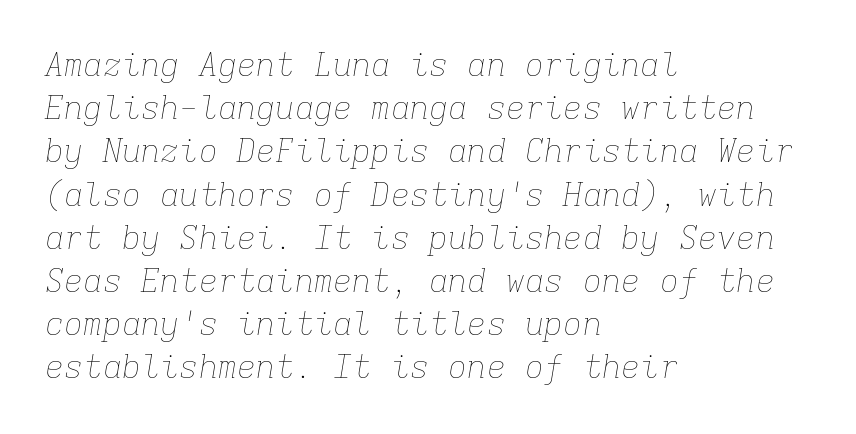
The image shows 32 px thin type, italic (leaning right), monospaced; set left-aligned, normal line spacing (1.35x), normal letter spacing, not underlined; low stroke contrast and a medium x-height.
